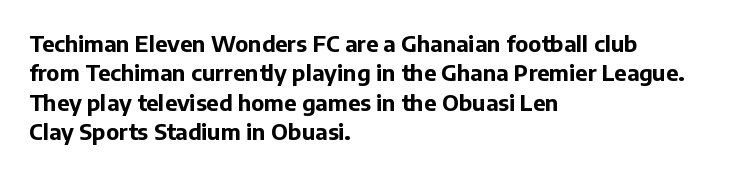
{"italic": "no", "bold": "yes", "underline": "no", "align": "left", "line_spacing": "normal", "line_spacing_ratio": 1.34, "letter_spacing": "normal", "letter_spacing_em": 0.0, "glyph_px": 22}
